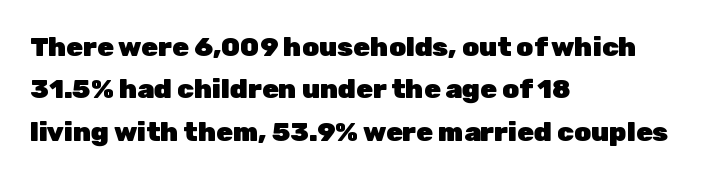
The image shows 27 px bold type, upright; set left-aligned, normal line spacing (1.57x), normal letter spacing, not underlined.
